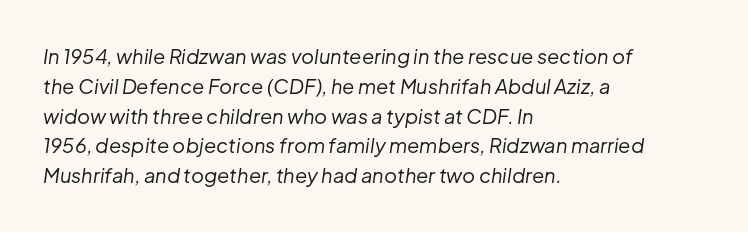
Q: Is the text bold? A: No.
Q: Is the text italic (slanted)? A: Yes, it leans right by about 8 degrees.
Q: Is the text underlined? A: No.
Q: How is the paragraph aligned? A: Left-aligned.
Q: Is the spacing between letters normal or unusually wide? A: Normal.
Q: Is the spacing between lines tight, normal or loose? A: Normal.
